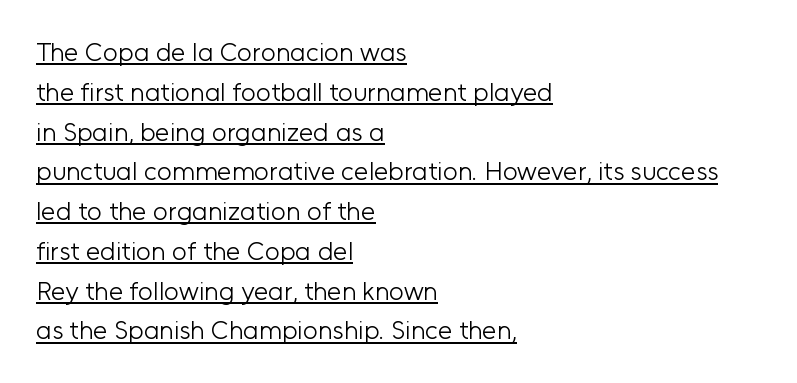
The rendering uses a moderate line-height, typical for paragraphs. The passage shown has conventional tracking throughout. The letters stand straight up with perfectly vertical stems. The rendering anchors every line to the left-hand side. Honestly, the underline is the first thing you notice here.
